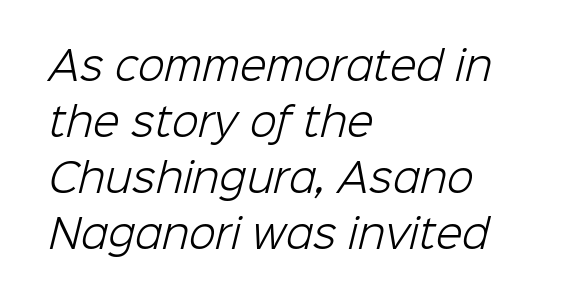
Stroke thickness stays within the range of a standard reading face or lighter. Bare-footed words on every line. Tracking here is standard; glyphs follow each other at the usual distance. Reading down the block, your eye returns to a fixed left position each line. A normal amount of white space separates one row of letters from the next. The rendering uses natural spacing where letterforms have individual widths.
